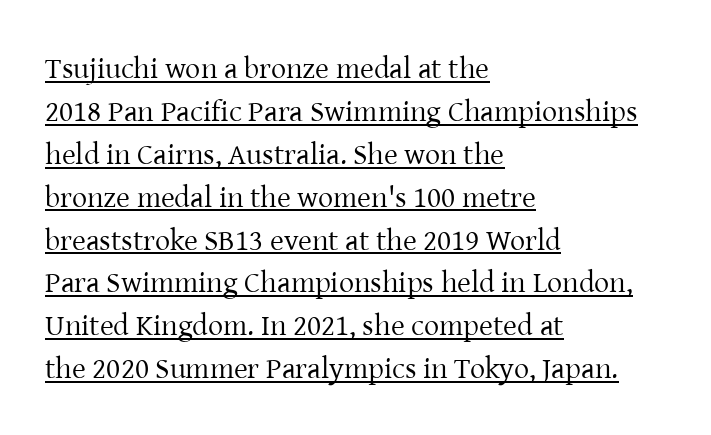
The image shows 30 px regular-weight serif type, upright; set left-aligned, normal line spacing (1.43x), normal letter spacing, underlined; low stroke contrast and a medium x-height.
